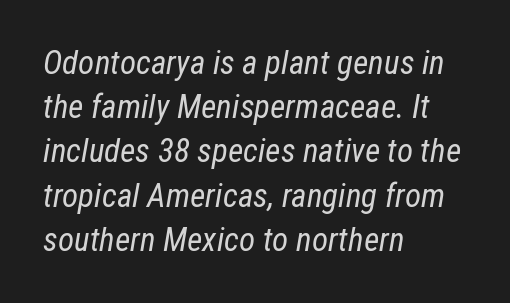
Reading down the block, your eye returns to a fixed left position each line. Compared with ordinary roman type, these characters are visibly tilted. The string is rendered with underlining switched off. The designer left line spacing at the default.
